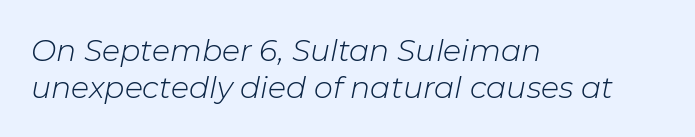
The image shows 30 px light type, italic (leaning right); set left-aligned, line spacing 1.23x, normal letter spacing, not underlined; low stroke contrast and a medium x-height.
